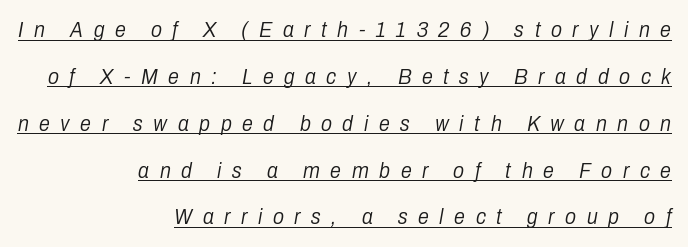
{"italic": "yes", "lean": "right", "slant_degrees": 10, "bold": "no", "underline": "yes", "align": "right", "line_spacing": "loose", "line_spacing_ratio": 2.13, "letter_spacing": "wide", "letter_spacing_em": 0.48, "glyph_px": 22}
